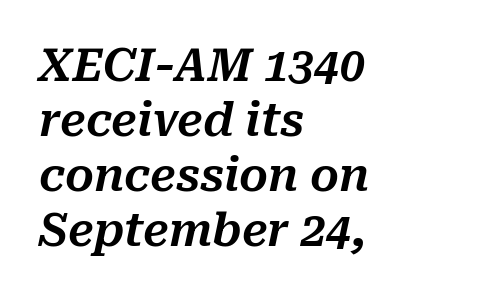
{"italic": "yes", "lean": "right", "slant_degrees": 10, "width": "normal", "stroke_contrast": "medium", "x_height": "medium", "monospaced": "no", "underline": "no", "align": "left", "line_spacing_ratio": 1.22, "letter_spacing": "normal", "letter_spacing_em": 0.0, "glyph_px": 45}
